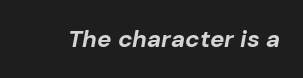
{"italic": "yes", "lean": "right", "slant_degrees": 10, "bold": "yes", "underline": "no", "letter_spacing": "normal", "letter_spacing_em": 0.0, "glyph_px": 24}
